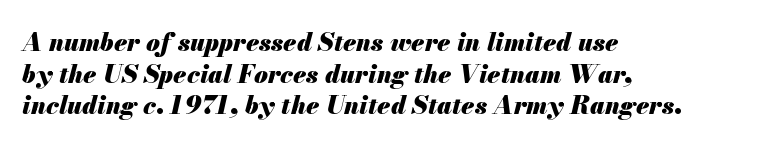
{"italic": "yes", "lean": "right", "slant_degrees": 13, "bold": "yes", "underline": "no", "align": "left", "line_spacing": "normal", "line_spacing_ratio": 1.27, "letter_spacing": "normal", "letter_spacing_em": 0.0, "glyph_px": 25}
